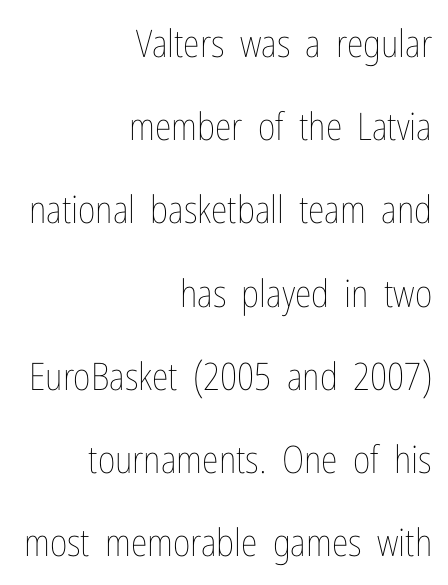
Q: Is the text bold? A: No.
Q: Is the text italic (slanted)? A: No, it is upright.
Q: Is the text underlined? A: No.
Q: How is the paragraph aligned? A: Right-aligned.
Q: Is the spacing between letters normal or unusually wide? A: Normal.
Q: Is the spacing between lines tight, normal or loose? A: Loose.
Q: Width (condensed, normal, or wide)? A: Condensed.
Q: Stroke contrast? A: Low.
Q: x-height? A: Medium.
Q: Monospaced? A: No.
